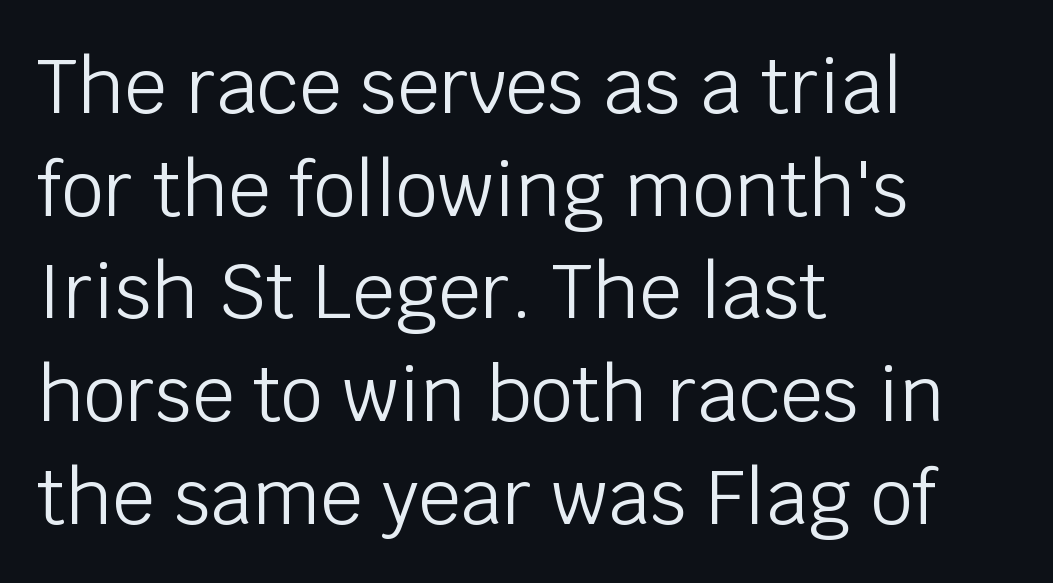
{"serif": "no", "italic": "no", "bold": "no", "weight": "light", "width": "normal", "stroke_contrast": "low", "x_height": "large", "monospaced": "no", "underline": "no", "align": "left", "line_spacing": "normal", "line_spacing_ratio": 1.37, "letter_spacing": "normal", "letter_spacing_em": 0.0, "glyph_px": 75}
